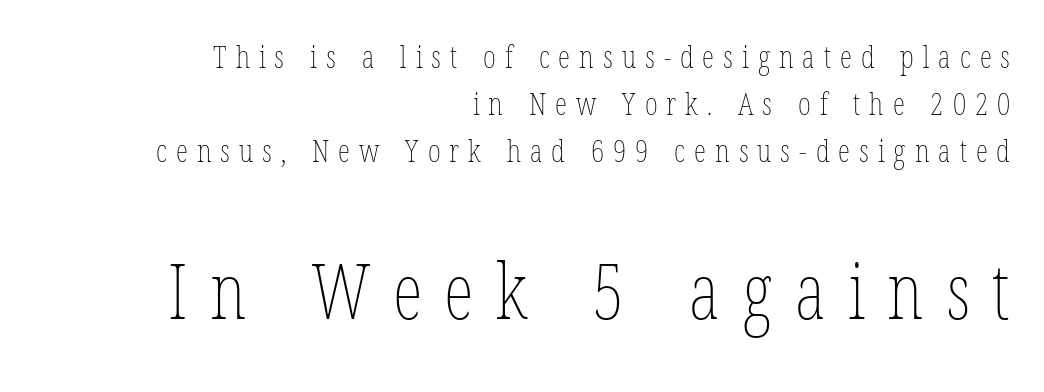
{"italic": "no", "bold": "no", "weight": "thin", "width": "condensed", "stroke_contrast": "low", "x_height": "medium", "monospaced": "no", "underline": "no", "align": "right", "line_spacing": "normal", "line_spacing_ratio": 1.51, "letter_spacing": "wide", "letter_spacing_em": 0.29, "larger_block": "second", "size_ratio": 2.48, "glyph_px": 77}
